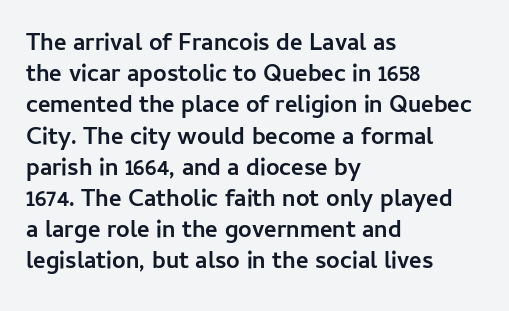
Q: Is the text bold? A: Yes.
Q: Is the text italic (slanted)? A: No, it is upright.
Q: Is the text underlined? A: No.
Q: How is the paragraph aligned? A: Left-aligned.
Q: Is the spacing between letters normal or unusually wide? A: Normal.
Q: Is the spacing between lines tight, normal or loose? A: Normal.
